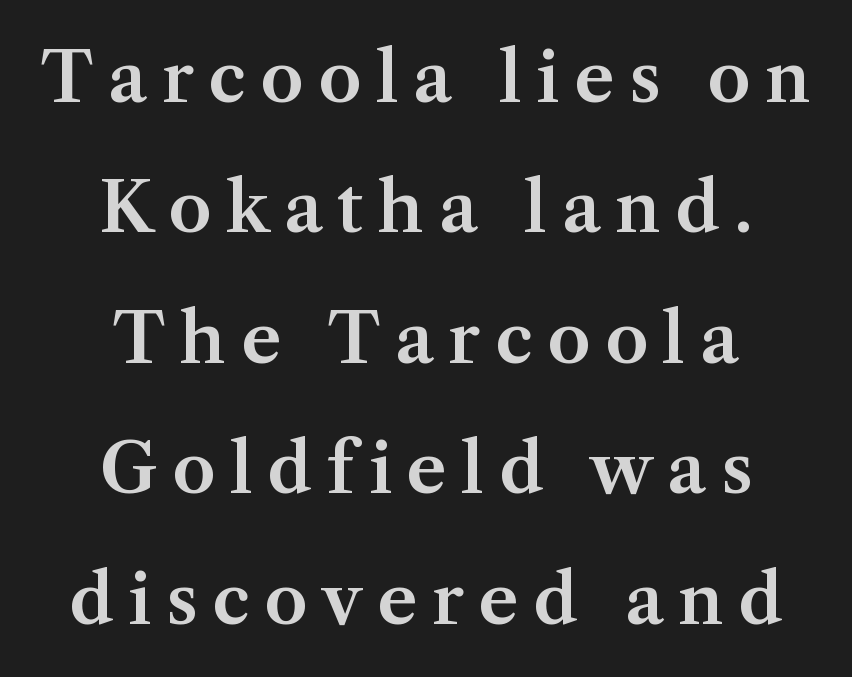
{"serif": "yes", "italic": "no", "width": "normal", "stroke_contrast": "medium", "x_height": "medium", "monospaced": "no", "underline": "no", "align": "center", "line_spacing_ratio": 1.89, "letter_spacing": "wide", "letter_spacing_em": 0.21, "glyph_px": 69}
